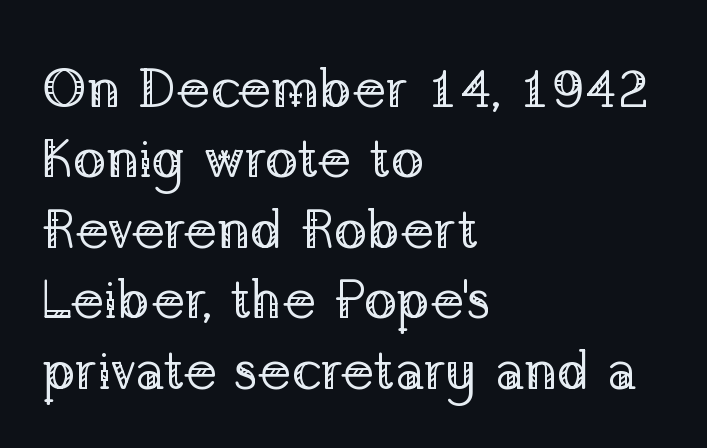
Vertically, the passage feels balanced, rows spaced as you'd expect. Has an underline been added? It has not. Look at the tracking — it's just the regular setting, nothing added. Think of a printed novel: that variable character pitch is what you see here.
